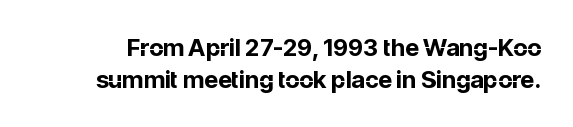
The lettering stays uniformly vertical, giving the passage a roman look. Spacing between characters is what you'd get straight out of the box. Has an underline been added? It has not. The passage shown stacks its lines at a standard gap. You'd pick this weight for a headline — it's a proper bold.
